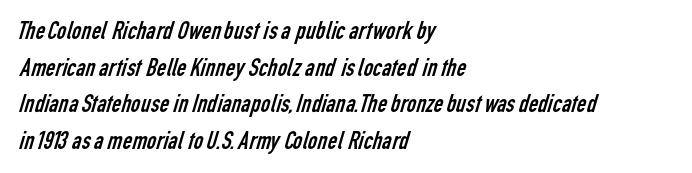
The image shows 26 px text type; set left-aligned, normal line spacing (1.41x), normal letter spacing, not underlined.
